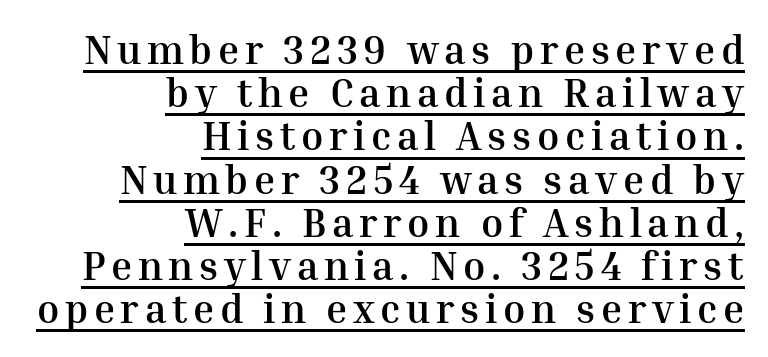
The image shows 40 px semibold serif type, upright; set right-aligned, tight line spacing (1.08x), underlined; medium stroke contrast and a medium x-height.
